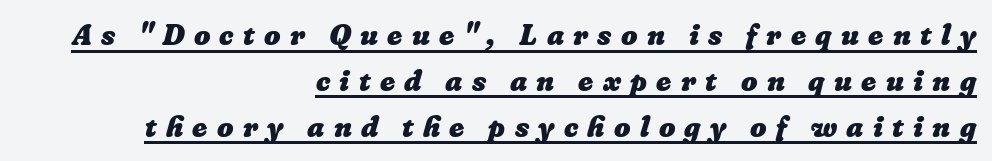
Do the characters align in a grid? No, the font is proportional. Is the type bold? Yes — the strokes are clearly thick and heavy. The face used here is rendered with a markedly widened letterfit. A typographer would call this underscored text. Line ends are locked; line starts wander. Leading matches the norm, producing a regular column.
